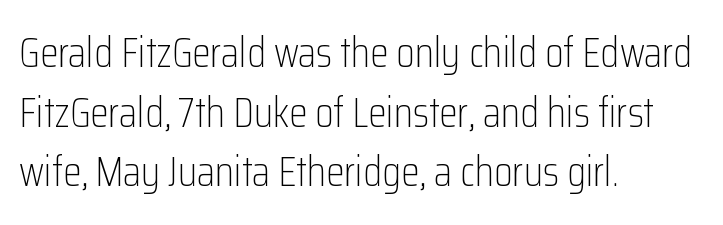
Stem width sits at or under what a default text font uses. Students, note that the glyphs here touch the page at normal intervals. Nope, no serifs anywhere on these letters. Normally led — the rows are evenly, conventionally spaced. Horizontally, the lines are justified to the leading edge only. A bare baseline throughout the passage.
